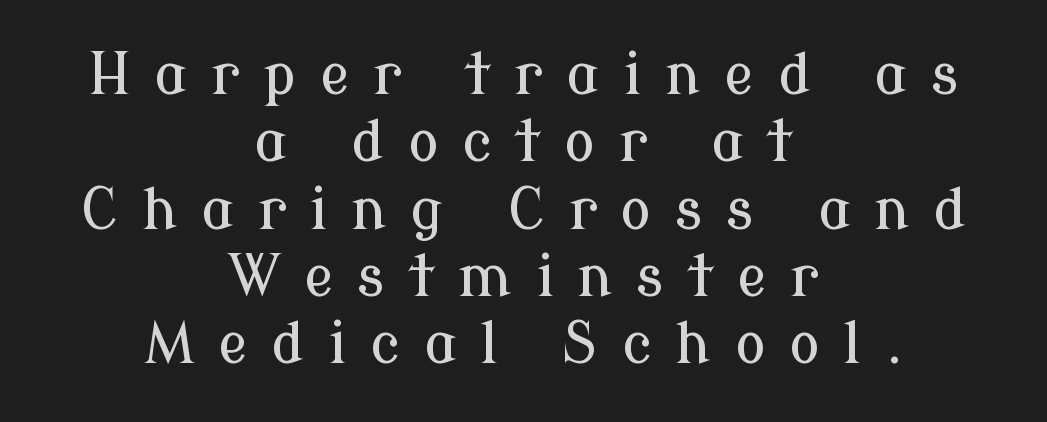
{"serif": "yes", "italic": "no", "width": "normal", "stroke_contrast": "low", "x_height": "medium", "monospaced": "no", "underline": "no", "align": "center", "line_spacing_ratio": 1.18, "letter_spacing": "wide", "letter_spacing_em": 0.41, "glyph_px": 57}
